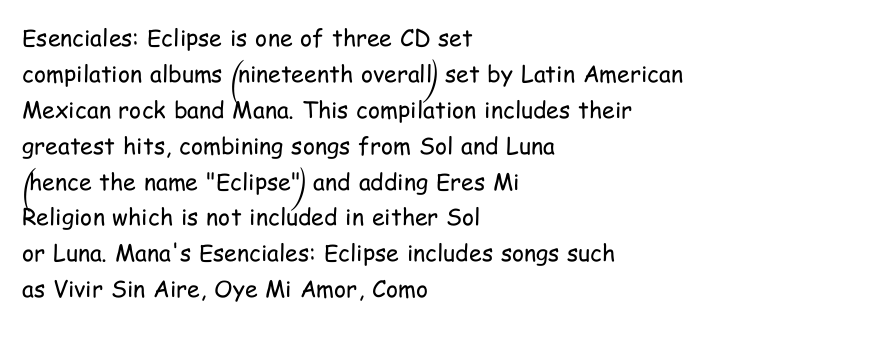
Q: Is the text bold? A: No.
Q: Is the text italic (slanted)? A: No, it is upright.
Q: Is the text underlined? A: No.
Q: How is the paragraph aligned? A: Left-aligned.
Q: Is the spacing between letters normal or unusually wide? A: Normal.
Q: Is the spacing between lines tight, normal or loose? A: Normal.
